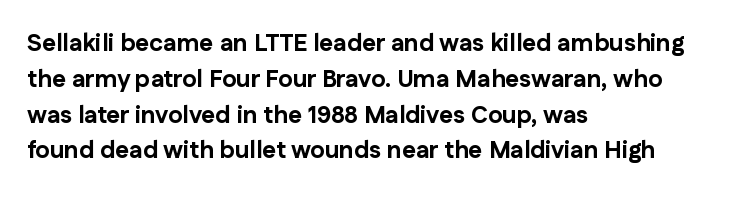
Italic: no, the glyphs are upright roman. Reading down the column, the eye jumps a familiar distance to each next line. Each row of text sits above clean, open space. Chunky letters — that's bold for sure.
